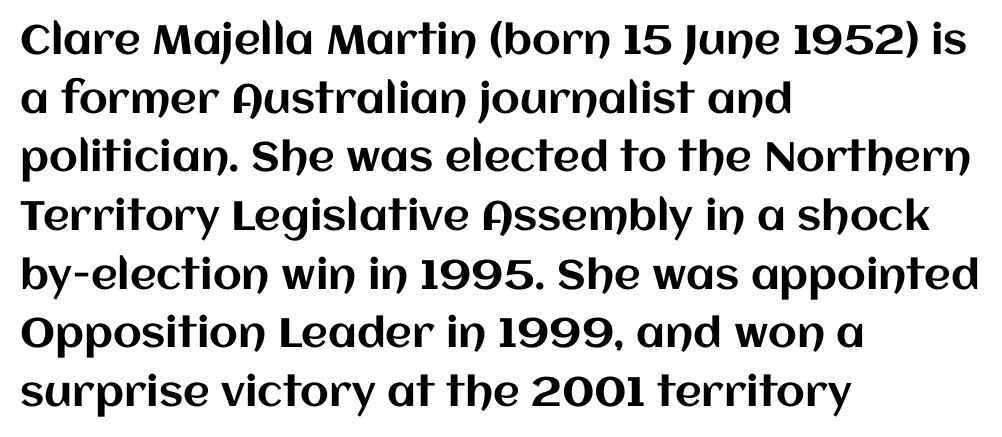
The image shows 41 px text type, upright; set left-aligned, normal line spacing (1.43x), normal letter spacing, not underlined; medium stroke contrast and a large x-height.
